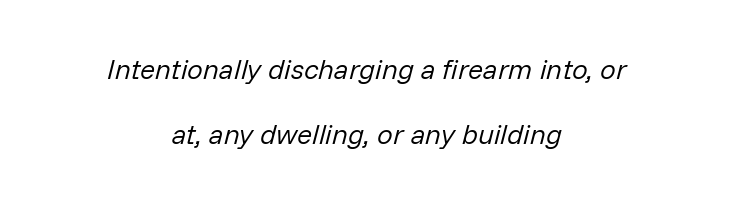
The typesetting does not lean heavy: it is not bold. If you folded the block vertically in half, each line would mirror itself in length. The letters advance in unequal steps, a hallmark of proportional type. The lettering tilts uniformly, giving the passage an italic look. Honestly, the letter spacing is just normal — you wouldn't notice it. A bare baseline throughout the passage.
